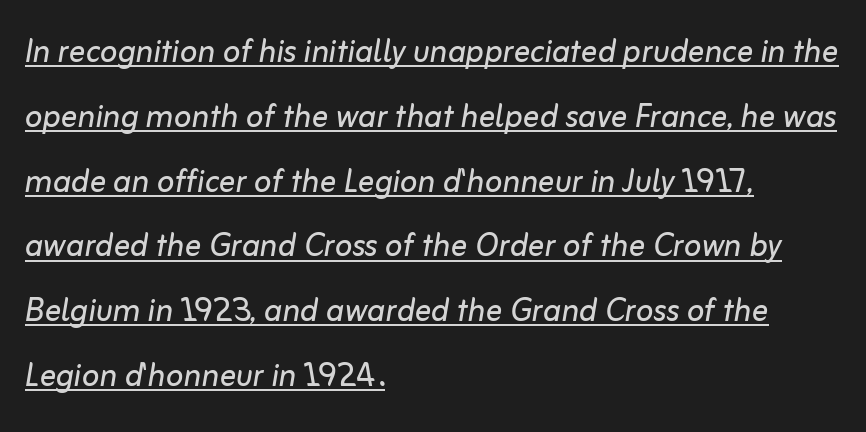
The image shows 41 px regular-weight type, italic (leaning right); set left-aligned, normal line spacing (1.58x), normal letter spacing, underlined; low stroke contrast and a medium x-height.
